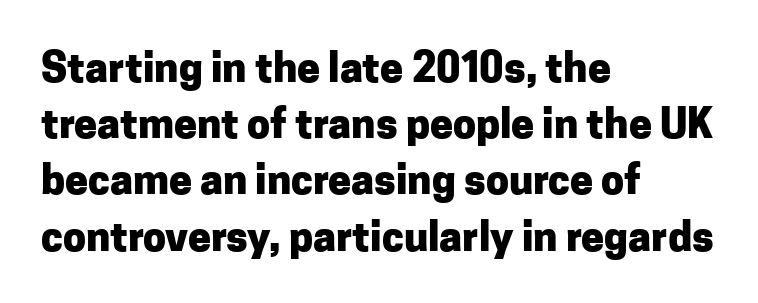
The image shows 41 px heavy sans-serif type, upright; set left-aligned, normal line spacing (1.37x), normal letter spacing, not underlined; low stroke contrast and a medium x-height.
